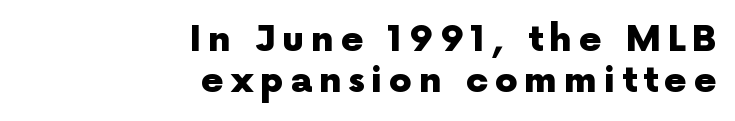
The image shows 36 px heavy sans-serif type, upright; set right-aligned, tight line spacing (1.13x), not underlined; a medium x-height.
